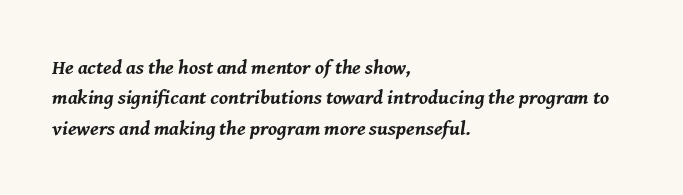
The image shows 20 px bold type, italic (leaning right); set left-aligned, normal line spacing (1.52x), normal letter spacing, not underlined.
